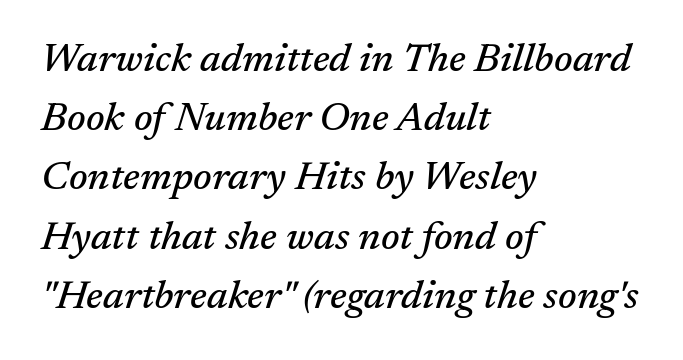
The baseline area is clear. Leftover space on each line is placed entirely after the last word. The designer left line spacing at the default. Looks like regular typesetting: each glyph gets only the width it needs. Between one letter and the next there's only the usual sliver of space.
